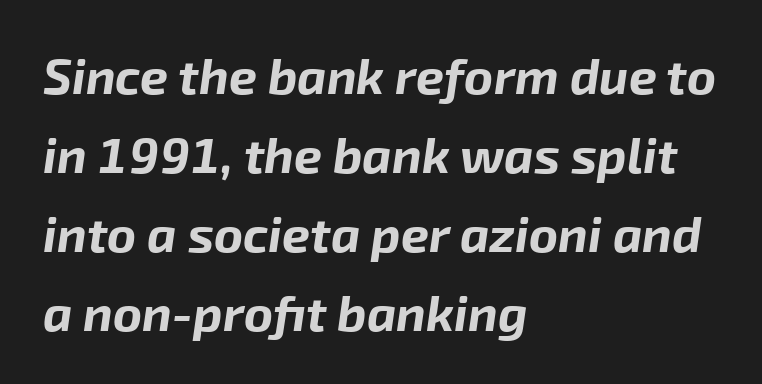
Q: Is the text bold? A: Yes.
Q: Is the text italic (slanted)? A: Yes, it leans right by about 8 degrees.
Q: Is the text underlined? A: No.
Q: How is the paragraph aligned? A: Left-aligned.
Q: Is the spacing between letters normal or unusually wide? A: Normal.
Q: Is the spacing between lines tight, normal or loose? A: Normal.
Q: Width (condensed, normal, or wide)? A: Normal.
Q: Stroke contrast? A: Low.
Q: x-height? A: Medium.
Q: Monospaced? A: No.
